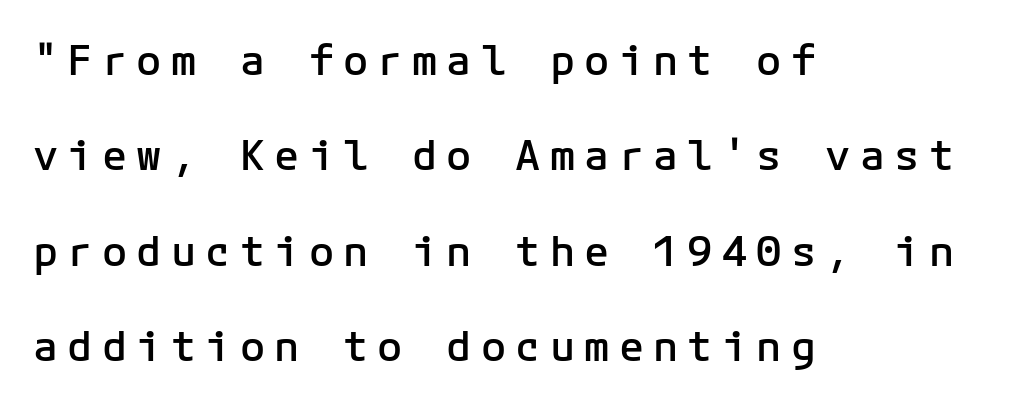
The image shows 42 px semibold sans-serif type, upright; set left-aligned, loose line spacing (2.27x), unusually wide letter spacing (+0.22 em), not underlined; low stroke contrast and a medium x-height.
